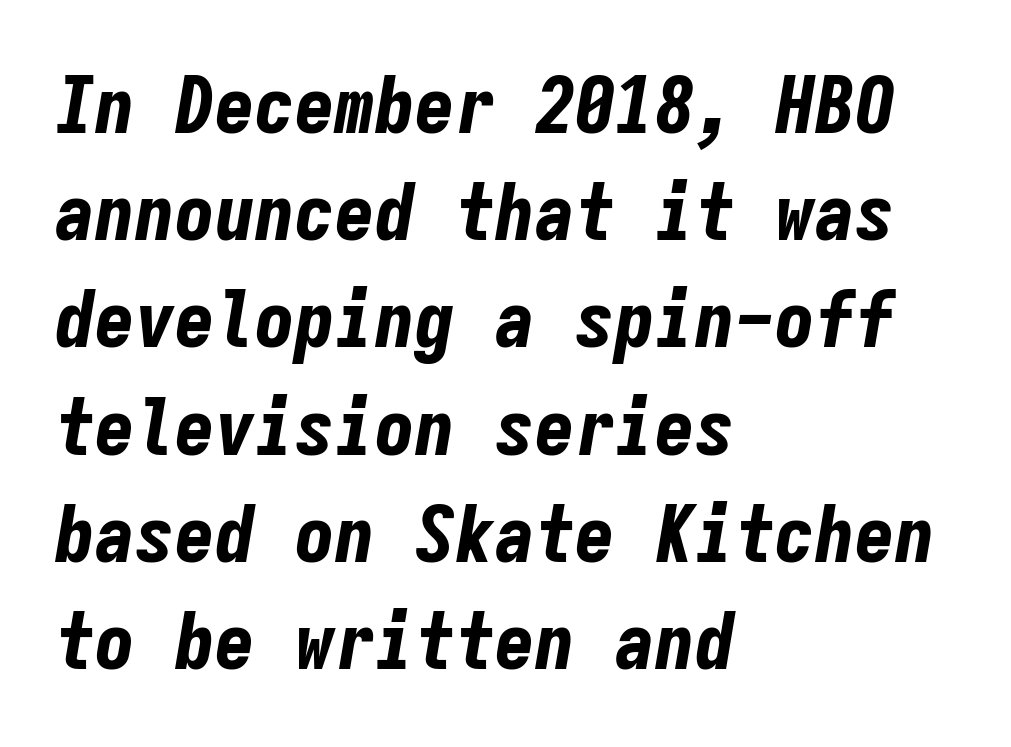
The whole block is typeset with a tilt. The text block is weighted toward the left margin, trailing off unevenly rightward. Unmarked baselines from the first word to the last. The face used here is monospaced, like something from a code editor.
